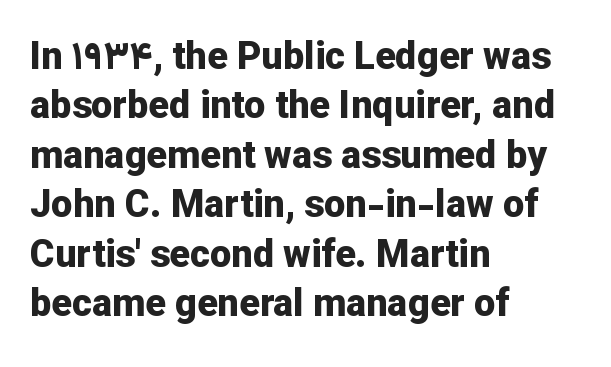
Here the glyphs are tracked normally, forming tight word shapes. What weight is shown? A full bold with thick strokes. Does the leading feel generous? No, just average. The compositor pushed each line to the left boundary.
